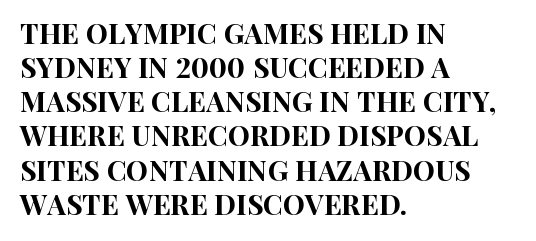
The image shows 28 px condensed sans-serif type, upright; set left-aligned, line spacing 1.22x, normal letter spacing, not underlined; high stroke contrast and a large x-height.
